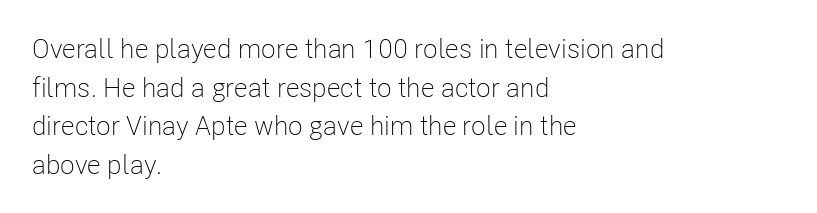
Stroke thickness stays within the range of a standard reading face or lighter. Notice how descenders clear the ascenders below comfortably — that's standard leading. There is no visible air inserted between adjacent glyphs. Casual observation: everything's shoved over to the left. The specimen omits any rule beneath the text block's lines. The letters stand straight up with perfectly vertical stems.
